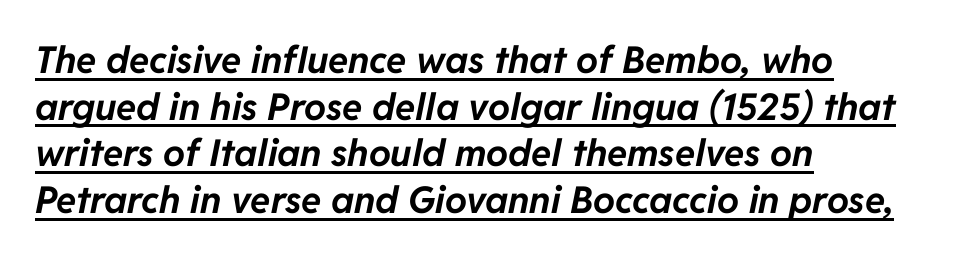
Q: Is the text bold? A: Yes.
Q: Is the text italic (slanted)? A: Yes, it leans right by about 11 degrees.
Q: Is the text underlined? A: Yes.
Q: How is the paragraph aligned? A: Left-aligned.
Q: Is the spacing between letters normal or unusually wide? A: Normal.
Q: Is the spacing between lines tight, normal or loose? A: Normal.
Q: Width (condensed, normal, or wide)? A: Normal.
Q: Stroke contrast? A: Low.
Q: x-height? A: Medium.
Q: Monospaced? A: No.
